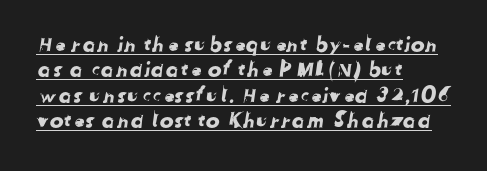
{"underline": "yes", "align": "left", "line_spacing_ratio": 1.21, "letter_spacing": "normal", "letter_spacing_em": 0.0, "glyph_px": 21}
